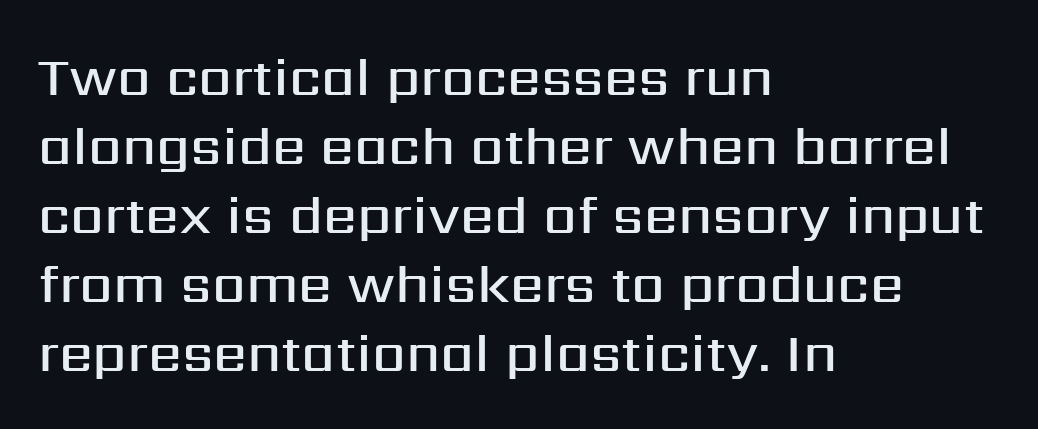
The zone under the glyphs is completely vacant. Check where the strokes stop: nothing finishes them off — pure sans. Weight: semibold (demi). The type is set solid horizontally, with unmodified tracking. Regarding leading, the lines here are spaced in the standard way.
